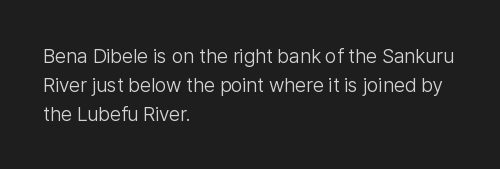
Beneath every word, the page is bare. Stems here are at most as thick as an everyday book face. When letters stand straight like this, we call the style roman or upright. This rendering leaves character spacing at its baseline value. The rendering uses a moderate line-height, typical for paragraphs.
